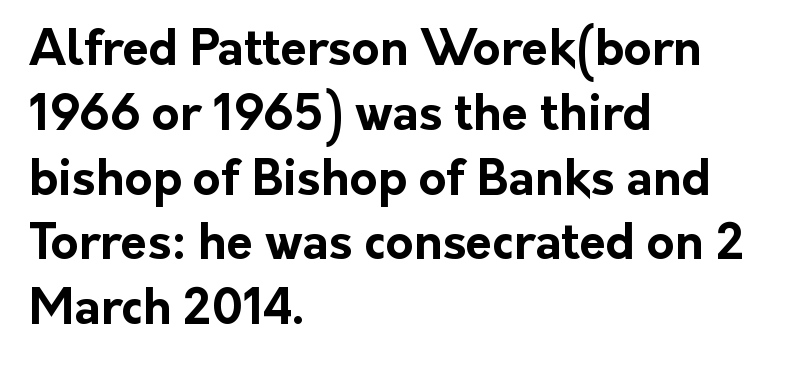
Q: Is the text bold? A: Yes.
Q: Is the text italic (slanted)? A: No, it is upright.
Q: Is the typeface a serif or a sans-serif typeface? A: Sans-serif.
Q: Is the text underlined? A: No.
Q: How is the paragraph aligned? A: Left-aligned.
Q: Is the spacing between letters normal or unusually wide? A: Normal.
Q: Is the spacing between lines tight, normal or loose? A: Normal.
Q: Width (condensed, normal, or wide)? A: Normal.
Q: Stroke contrast? A: Low.
Q: x-height? A: Medium.
Q: Monospaced? A: No.
